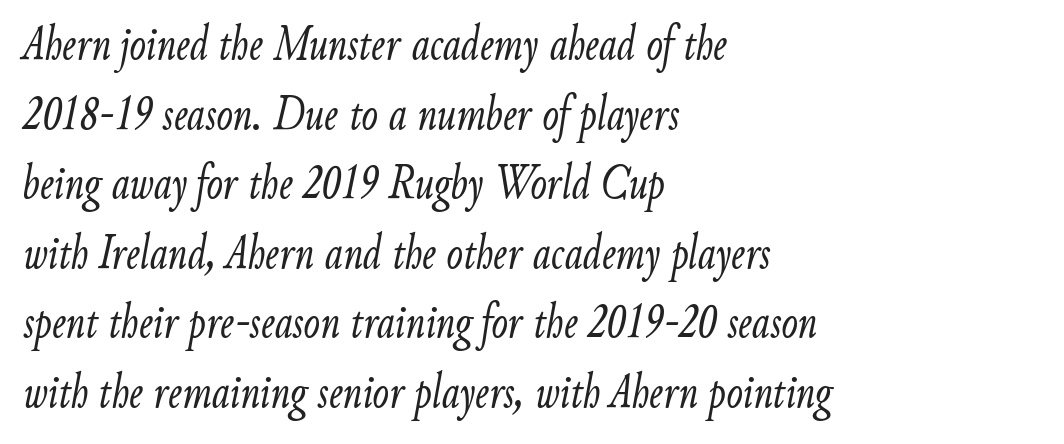
The leading is moderate, giving the passage an even texture. Do the characters align in a grid? No, the font is proportional. Nothing heavy about these letters — not bold at all. Line starts are locked; line ends wander. Notice how the stems are inclined rather than vertical — that's the hallmark of italics.
